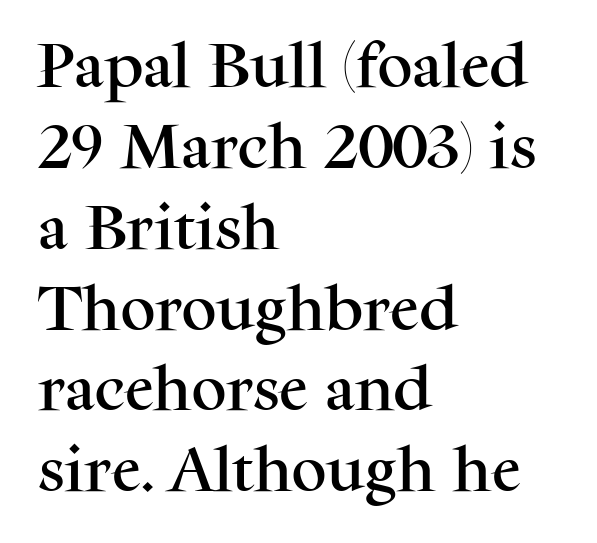
The image shows 49 px serif type, upright; set left-aligned, normal line spacing (1.65x), normal letter spacing, not underlined; medium stroke contrast and a medium x-height.
